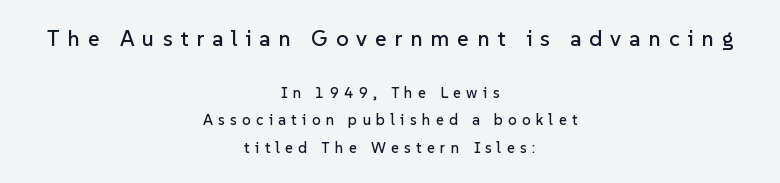
These lines were composed using upright roman letters. The letterforms stand isolated, each surrounded by extra space. Every row of glyphs is offset so its center matches the block's center. Type size steps down from the first block to the second. Each row of text sits above clean, open space.
